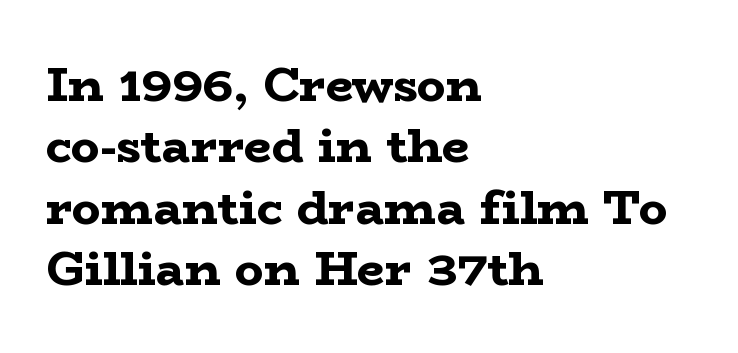
The image shows 48 px bold, wide serif type, upright; set left-aligned, normal line spacing (1.28x), normal letter spacing, not underlined; low stroke contrast and a medium x-height.
